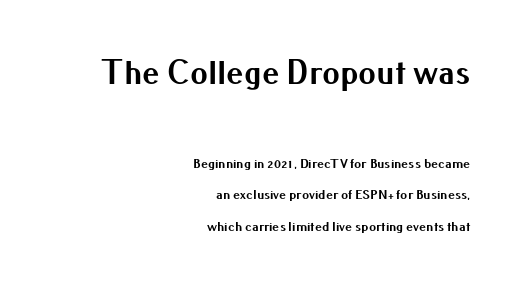
Q: Is the text bold? A: Yes.
Q: Is the text italic (slanted)? A: No, it is upright.
Q: Is the typeface a serif or a sans-serif typeface? A: Sans-serif.
Q: Is the text underlined? A: No.
Q: How is the paragraph aligned? A: Right-aligned.
Q: Is the spacing between letters normal or unusually wide? A: Normal.
Q: Is the spacing between lines tight, normal or loose? A: Loose.
Q: Which block of text is set in a larger size, the first (top) or the second (bottom)? A: The first (top) one.
Q: Width (condensed, normal, or wide)? A: Normal.
Q: Stroke contrast? A: Medium.
Q: x-height? A: Small.
Q: Monospaced? A: No.
